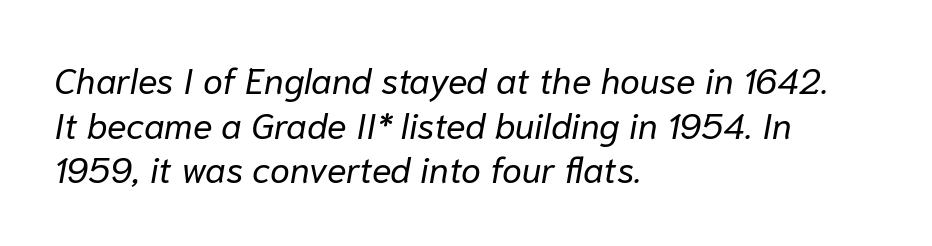
The image shows 36 px regular-weight type, italic (leaning right); set left-aligned, line spacing 1.24x, normal letter spacing, not underlined; low stroke contrast and a medium x-height.
